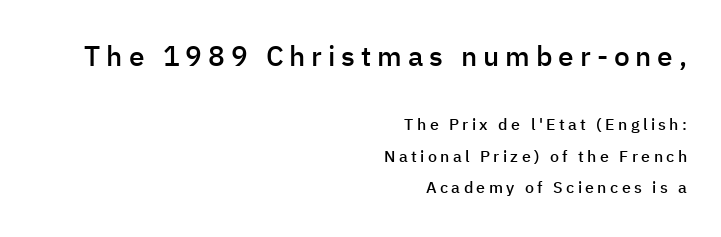
The gaps between neighbouring characters are conspicuously large. Notice the strokes are somewhat thickened but not fully heavy: this is a semibold. The rendering uses natural spacing where letterforms have individual widths. The words here are not underlined.
